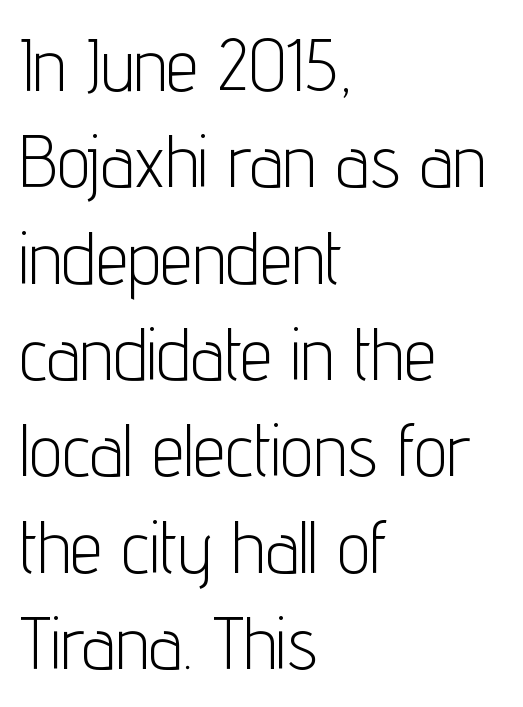
The image shows 73 px light, condensed sans-serif type, upright; set left-aligned, normal line spacing (1.32x), normal letter spacing, not underlined; low stroke contrast and a medium x-height.
